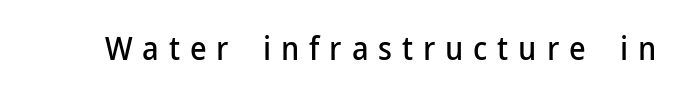
The image shows 32 px sans-serif type, upright; set unusually wide letter spacing (+0.31 em), not underlined; low stroke contrast and a medium x-height.
